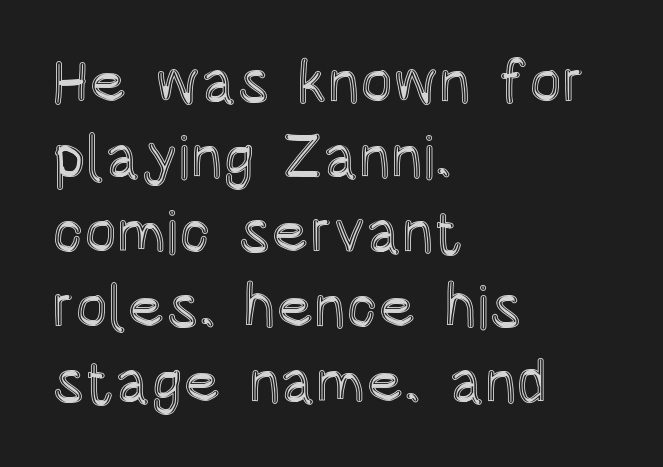
{"italic": "no", "width": "condensed", "x_height": "large", "monospaced": "no", "underline": "no", "align": "left", "line_spacing_ratio": 1.23, "letter_spacing": "normal", "letter_spacing_em": 0.0, "glyph_px": 61}
